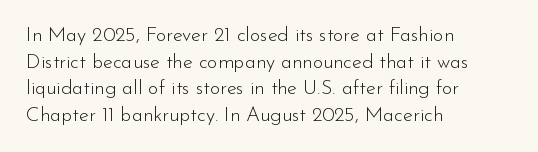
Q: Is the text bold? A: No.
Q: Is the text italic (slanted)? A: No, it is upright.
Q: Is the text underlined? A: No.
Q: How is the paragraph aligned? A: Left-aligned.
Q: Is the spacing between letters normal or unusually wide? A: Normal.
Q: Is the spacing between lines tight, normal or loose? A: Normal.
